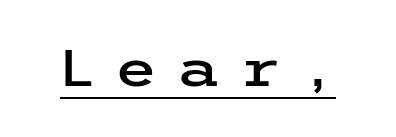
{"serif": "no", "italic": "no", "width": "wide", "stroke_contrast": "low", "x_height": "medium", "underline": "yes", "letter_spacing": "wide", "letter_spacing_em": 0.37, "glyph_px": 50}
